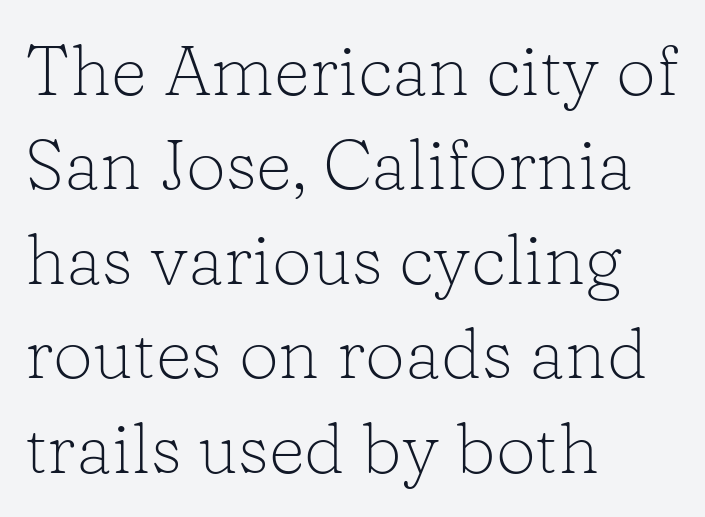
The image shows 71 px light serif type, upright; set left-aligned, normal line spacing (1.33x), normal letter spacing, not underlined; low stroke contrast and a medium x-height.
